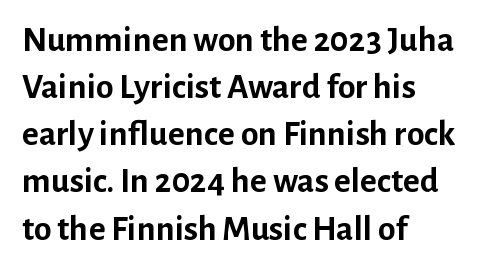
Q: Is the text bold? A: Yes.
Q: Is the text italic (slanted)? A: No, it is upright.
Q: Is the typeface a serif or a sans-serif typeface? A: Sans-serif.
Q: Is the text underlined? A: No.
Q: How is the paragraph aligned? A: Left-aligned.
Q: Is the spacing between letters normal or unusually wide? A: Normal.
Q: Is the spacing between lines tight, normal or loose? A: Normal.
Q: Width (condensed, normal, or wide)? A: Normal.
Q: Stroke contrast? A: Low.
Q: x-height? A: Medium.
Q: Monospaced? A: No.
